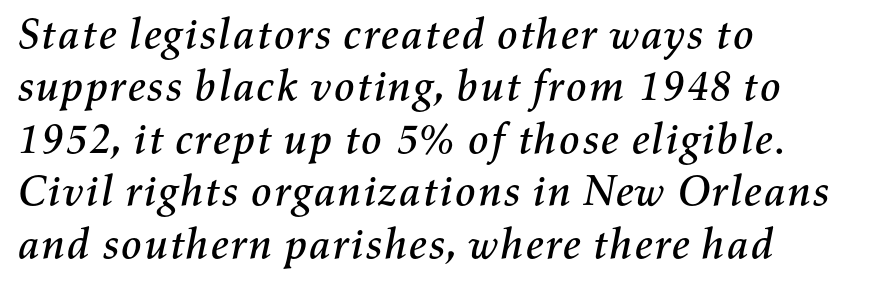
The letters advance in unequal steps, a hallmark of proportional type. Standard letterfit; no display-style spreading of the glyphs. Yep, that's italic — everything's leaning. Compared with a centered layout, this one pins lines to the left instead. Just letters on the line, the space beneath them empty.
